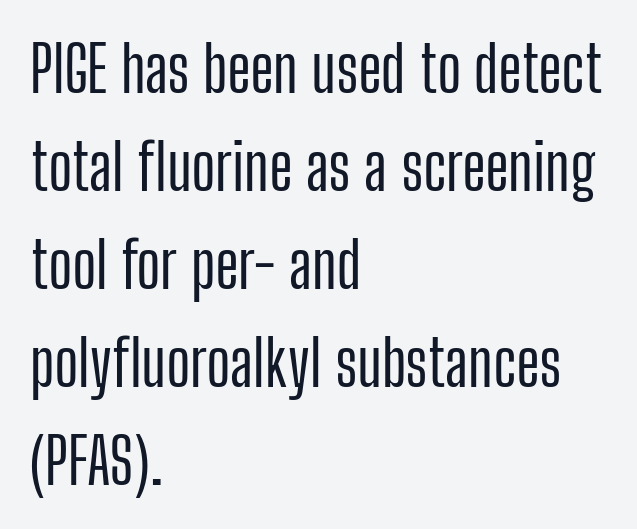
Q: Is the text italic (slanted)? A: No, it is upright.
Q: Is the typeface a serif or a sans-serif typeface? A: Sans-serif.
Q: Is the text underlined? A: No.
Q: How is the paragraph aligned? A: Left-aligned.
Q: Is the spacing between letters normal or unusually wide? A: Normal.
Q: Is the spacing between lines tight, normal or loose? A: Normal.
Q: Width (condensed, normal, or wide)? A: Condensed.
Q: Stroke contrast? A: Low.
Q: x-height? A: Medium.
Q: Monospaced? A: No.
